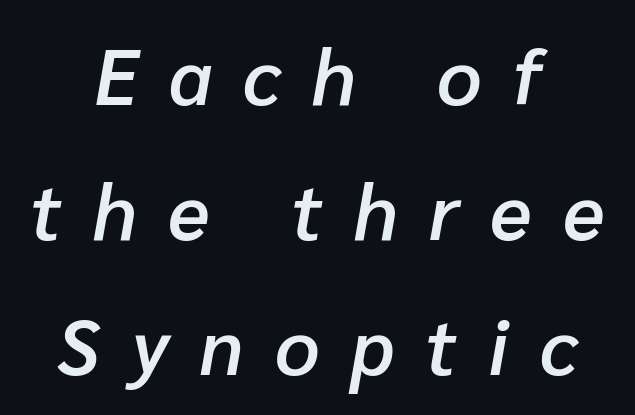
{"italic": "yes", "lean": "right", "slant_degrees": 10, "bold": "semi", "weight": "semibold", "width": "normal", "stroke_contrast": "low", "x_height": "medium", "monospaced": "no", "underline": "no", "align": "center", "line_spacing_ratio": 1.73, "letter_spacing": "wide", "letter_spacing_em": 0.4, "glyph_px": 78}
